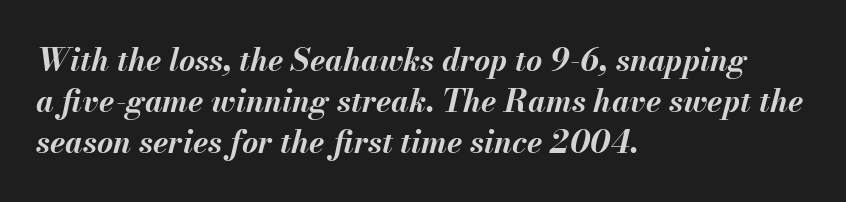
The image shows 31 px bold type, italic (leaning right); set left-aligned, normal line spacing (1.32x), normal letter spacing, not underlined; medium stroke contrast and a small x-height.
